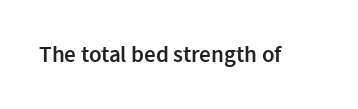
{"italic": "no", "bold": "semi", "underline": "no", "letter_spacing": "normal", "letter_spacing_em": 0.0, "glyph_px": 23}
